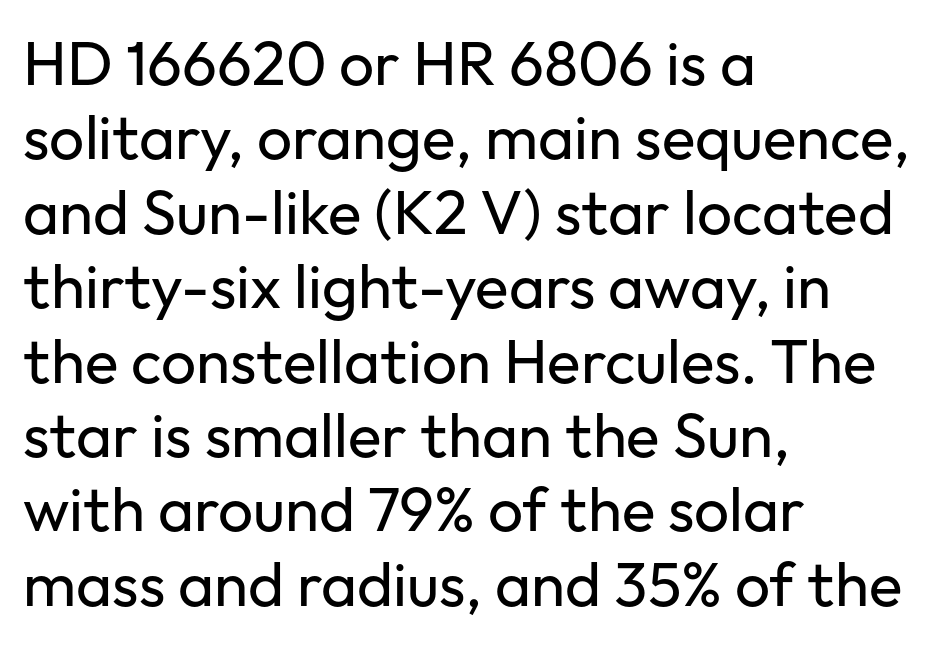
{"serif": "no", "italic": "no", "bold": "no", "weight": "regular", "width": "normal", "stroke_contrast": "low", "x_height": "medium", "monospaced": "no", "underline": "no", "align": "left", "line_spacing_ratio": 1.2, "letter_spacing": "normal", "letter_spacing_em": 0.0, "glyph_px": 62}
